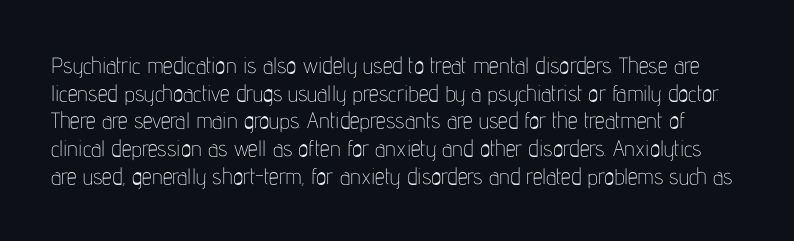
The image shows 22 px text type, upright; set normal line spacing (1.26x), normal letter spacing, not underlined.
